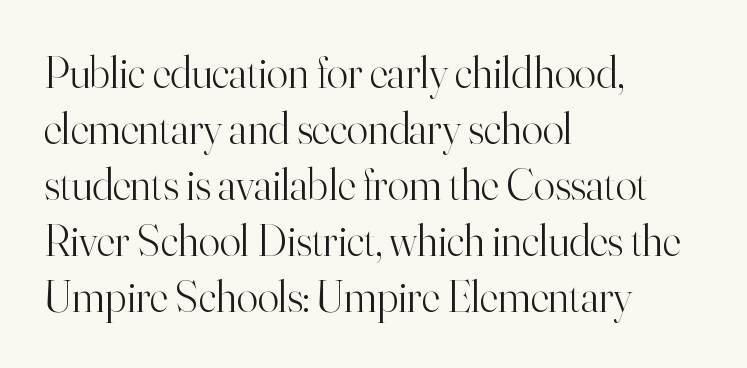
This sample has the flowing, uneven cadence of proportional lettering. The letters sit at their default tracking, neither squeezed nor spread. The font sits on the lighter half of the weight spectrum, regular included. Is this a sans? No — the strokes have serifs. How would I describe the line gaps? Plain and ordinary. Tall strokes in this sample are plumb rather than angled.
